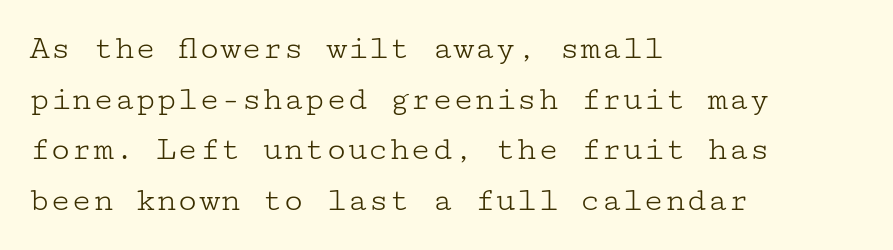
Any mark beneath the type? The region is blank. A roman cut, with each character standing at attention. The letterforms sit shoulder to shoulder at normal distance. If you drew a ruler down the left edge, every line would touch it. The font family rendered here belongs to the serif group. Honestly, the row spacing looks completely unremarkable.
